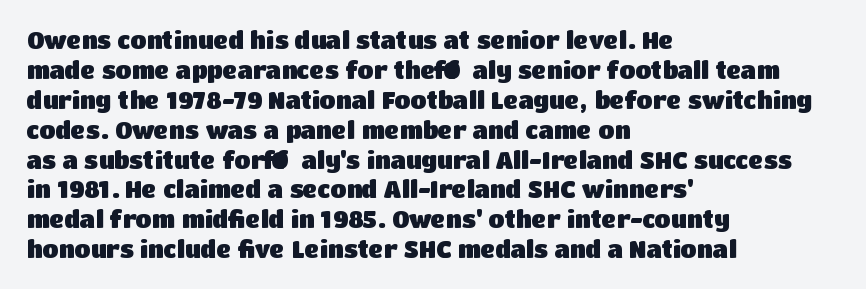
Designer's note — italics off, roman on. Clear beneath every line of the passage. Set as a true bold cut, around the 700 mark. How would I describe the line gaps? Plain and ordinary.
